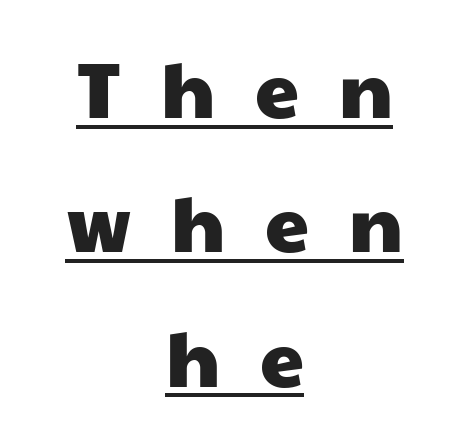
Q: Is the typeface a serif or a sans-serif typeface? A: Sans-serif.
Q: Is the text underlined? A: Yes.
Q: How is the paragraph aligned? A: Centered.
Q: Is the spacing between letters normal or unusually wide? A: Unusually wide.
Q: Is the spacing between lines tight, normal or loose? A: Normal.
Q: Width (condensed, normal, or wide)? A: Wide.
Q: Stroke contrast? A: Low.
Q: x-height? A: Medium.
Q: Monospaced? A: No.
